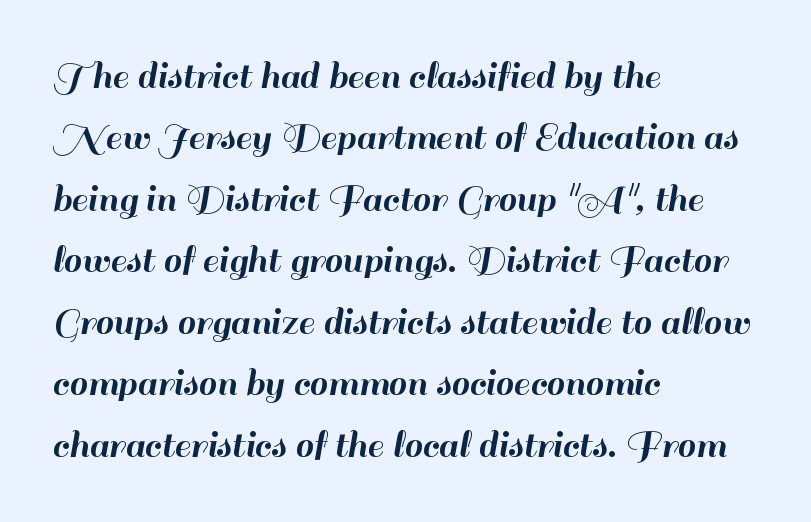
Notice how the passage keeps a crisp vertical edge on the left only. Anything drawn beneath the words? Only blank space. The leading is moderate, giving the passage an even texture. The passage shown has conventional tracking throughout.
